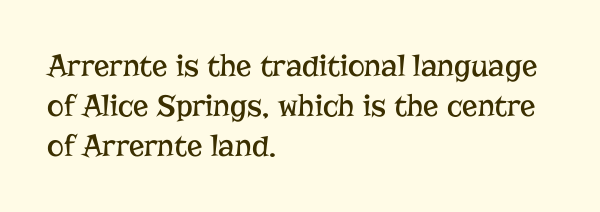
The image shows 32 px regular-weight serif type, upright; set left-aligned, normal line spacing (1.25x), normal letter spacing, not underlined; low stroke contrast and a medium x-height.
